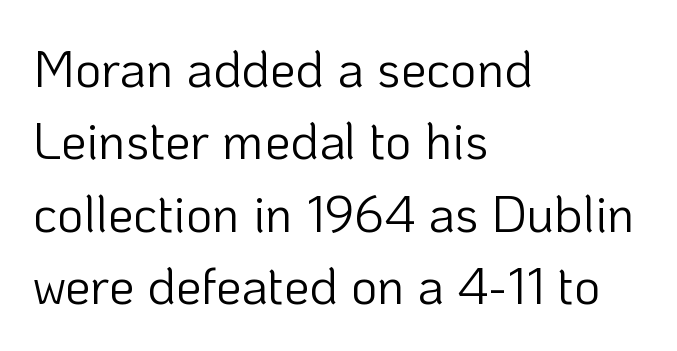
{"serif": "no", "italic": "no", "bold": "no", "weight": "light", "width": "normal", "stroke_contrast": "low", "x_height": "medium", "monospaced": "no", "underline": "no", "align": "left", "line_spacing": "normal", "line_spacing_ratio": 1.42, "letter_spacing": "normal", "letter_spacing_em": 0.0, "glyph_px": 51}
